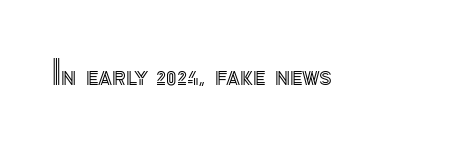
Type without underlining. Characters remain perfectly vertical along every line. This sample uses plain, unmodified letter spacing. The letters advance in unequal steps, a hallmark of proportional type.
